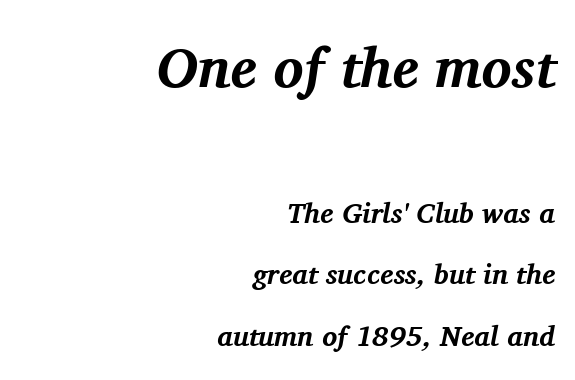
Q: Is the text bold? A: Yes.
Q: Is the text italic (slanted)? A: Yes, it leans right by about 11 degrees.
Q: Is the typeface a serif or a sans-serif typeface? A: Serif.
Q: Is the text underlined? A: No.
Q: How is the paragraph aligned? A: Right-aligned.
Q: Is the spacing between letters normal or unusually wide? A: Normal.
Q: Is the spacing between lines tight, normal or loose? A: Loose.
Q: Which block of text is set in a larger size, the first (top) or the second (bottom)? A: The first (top) one.
Q: Width (condensed, normal, or wide)? A: Normal.
Q: Stroke contrast? A: Medium.
Q: x-height? A: Medium.
Q: Monospaced? A: No.
